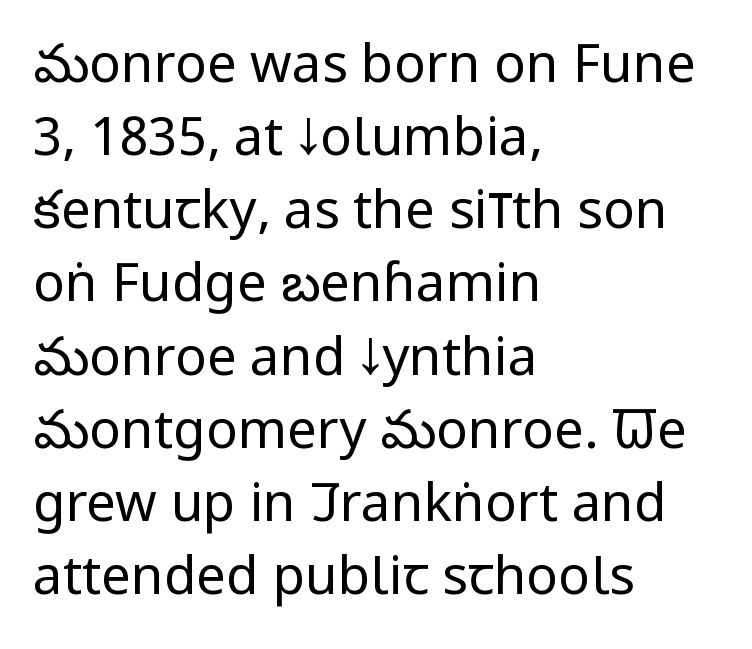
The image shows 53 px regular-weight, condensed sans-serif type, upright; set left-aligned, normal line spacing (1.38x), normal letter spacing, not underlined; low stroke contrast and a large x-height.
